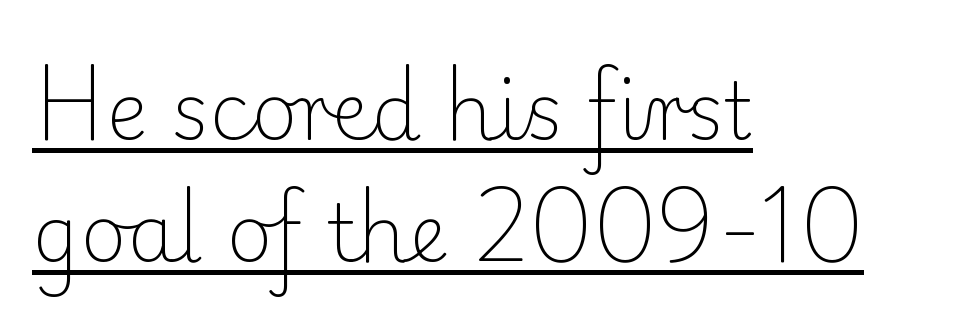
The image shows 79 px light serif type, upright; set left-aligned, normal line spacing (1.54x), normal letter spacing, underlined; low stroke contrast and a small x-height.
